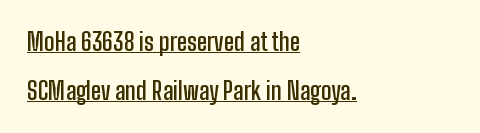
Look at the stroke-to-counter ratio: somewhat heavy, a semibold. Descenders here cross a horizontal rule under the line. Does the copy run flush right? No — it runs flush left. In terms of posture, this sample is upright. Tracking here is standard; glyphs follow each other at the usual distance. These lines stand farther apart than default settings would place them.
